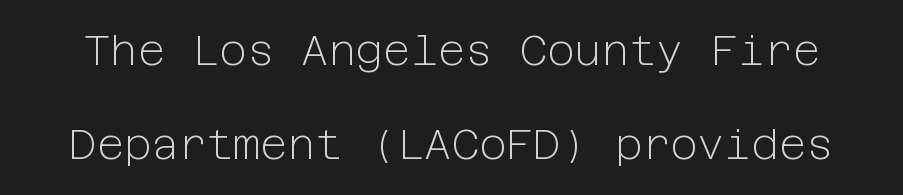
Leading is clearly above the norm, producing a sparse column. Letterform terminals end flat and unadorned throughout the passage. There is no visible air inserted between adjacent glyphs. Think standard paragraph weight, or any step lighter than that.
